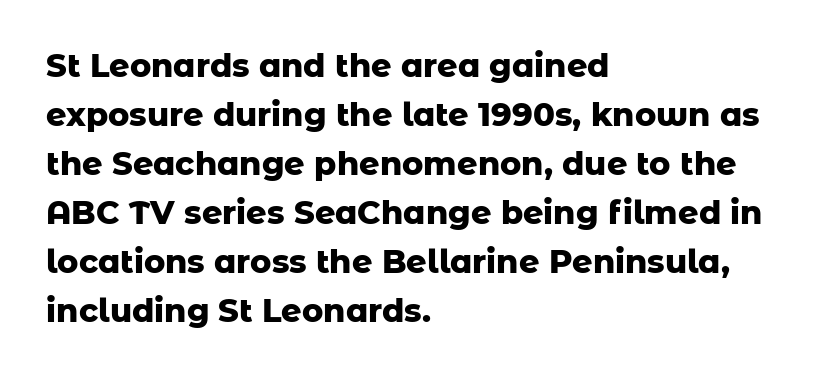
Q: Is the text bold? A: Yes.
Q: Is the text italic (slanted)? A: No, it is upright.
Q: Is the typeface a serif or a sans-serif typeface? A: Sans-serif.
Q: Is the text underlined? A: No.
Q: How is the paragraph aligned? A: Left-aligned.
Q: Is the spacing between letters normal or unusually wide? A: Normal.
Q: Is the spacing between lines tight, normal or loose? A: Normal.
Q: Width (condensed, normal, or wide)? A: Normal.
Q: Stroke contrast? A: Low.
Q: x-height? A: Medium.
Q: Monospaced? A: No.
